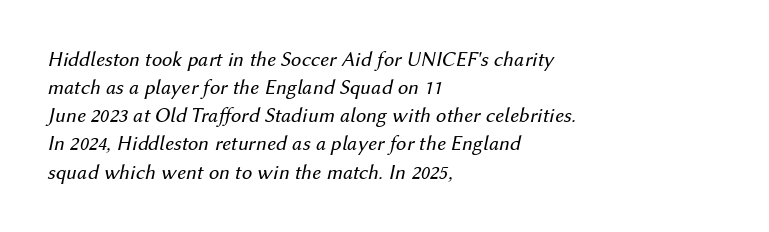
On a weight scale, this lands at 450 or below. The words here are not underlined. Line spacing here is normal. Slanted lettering throughout. In terms of letterspacing, this is plain default setting.
